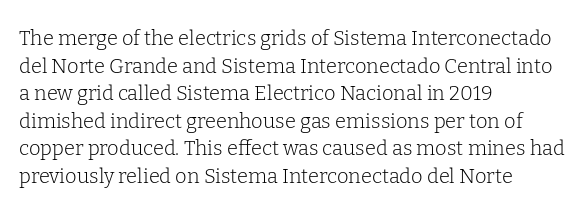
{"italic": "no", "bold": "no", "underline": "no", "align": "left", "line_spacing": "normal", "line_spacing_ratio": 1.38, "letter_spacing": "normal", "letter_spacing_em": 0.0, "glyph_px": 20}
